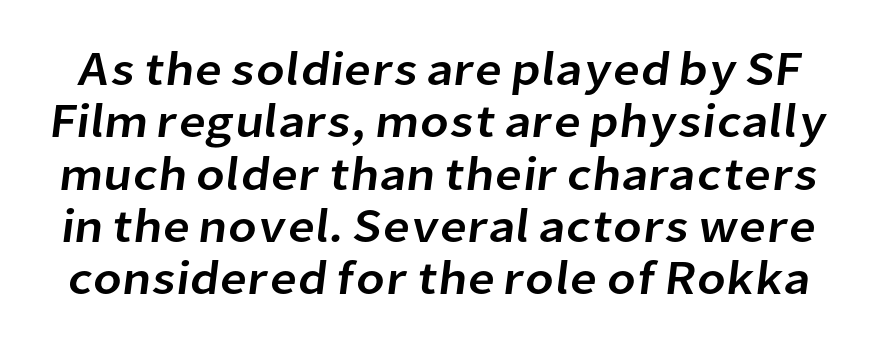
Closely set lines give the paragraph a compact silhouette. Between one letter and the next there's only the usual sliver of space. A clean baseline with only descenders dipping below it. You can tell from the bare stems that sans-serif type was used.
